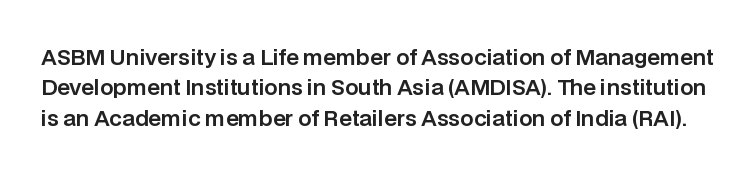
The image shows 21 px text type, upright; set normal line spacing (1.45x), normal letter spacing, not underlined.
